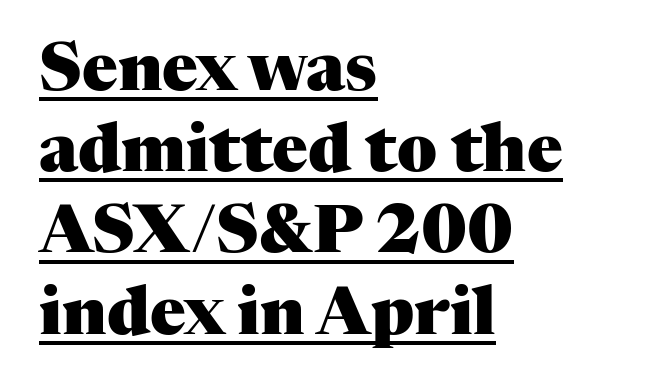
The image shows 66 px heavy serif type, upright; set left-aligned, line spacing 1.23x, normal letter spacing, underlined; medium stroke contrast and a medium x-height.
